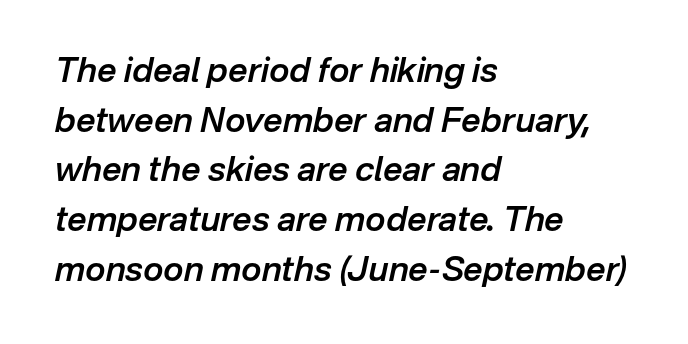
{"italic": "yes", "lean": "right", "slant_degrees": 12, "bold": "semi", "weight": "semibold", "width": "normal", "stroke_contrast": "low", "x_height": "medium", "monospaced": "no", "underline": "no", "align": "left", "line_spacing": "normal", "line_spacing_ratio": 1.46, "letter_spacing": "normal", "letter_spacing_em": 0.0, "glyph_px": 34}
